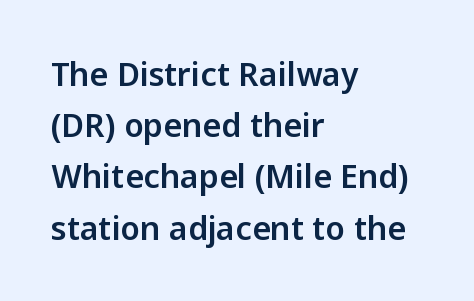
Q: Is the text italic (slanted)? A: No, it is upright.
Q: Is the typeface a serif or a sans-serif typeface? A: Sans-serif.
Q: Is the text underlined? A: No.
Q: How is the paragraph aligned? A: Left-aligned.
Q: Is the spacing between letters normal or unusually wide? A: Normal.
Q: Is the spacing between lines tight, normal or loose? A: Normal.
Q: Width (condensed, normal, or wide)? A: Normal.
Q: Stroke contrast? A: Low.
Q: x-height? A: Medium.
Q: Monospaced? A: No.
